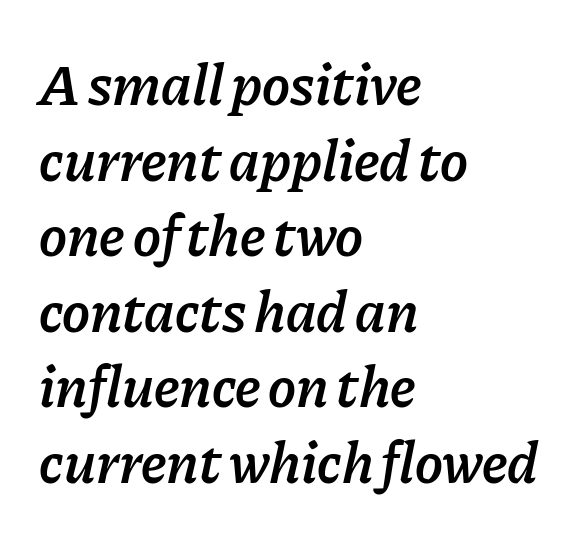
Q: Is the text bold? A: Semi-bold.
Q: Is the text italic (slanted)? A: Yes, it leans right by about 11 degrees.
Q: Is the text underlined? A: No.
Q: How is the paragraph aligned? A: Left-aligned.
Q: Is the spacing between letters normal or unusually wide? A: Normal.
Q: Is the spacing between lines tight, normal or loose? A: Normal.
Q: Width (condensed, normal, or wide)? A: Normal.
Q: Stroke contrast? A: Low.
Q: x-height? A: Medium.
Q: Monospaced? A: No.
